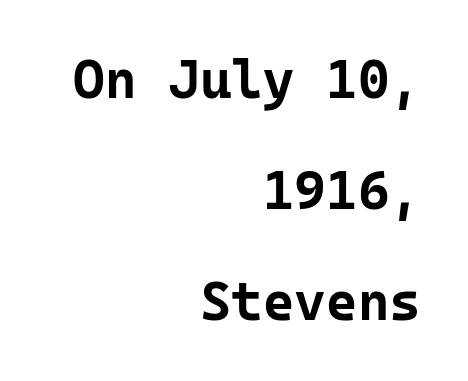
{"serif": "no", "italic": "no", "bold": "yes", "weight": "bold", "width": "normal", "stroke_contrast": "low", "x_height": "medium", "monospaced": "yes", "underline": "no", "align": "right", "line_spacing": "loose", "line_spacing_ratio": 2.06, "letter_spacing": "normal", "letter_spacing_em": 0.0, "glyph_px": 54}
